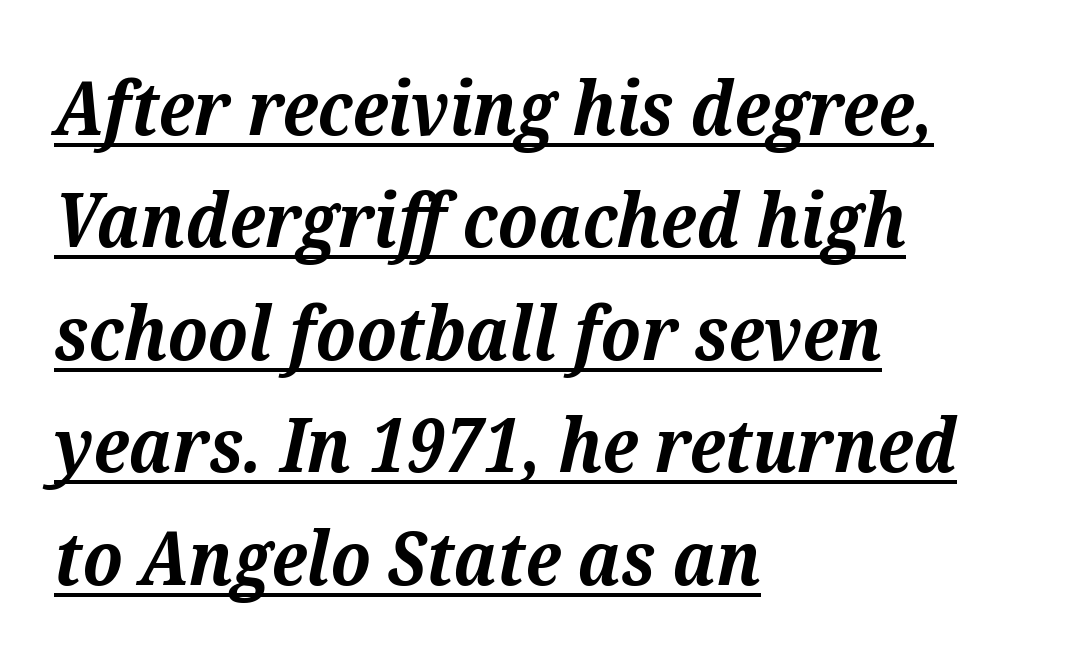
Quick note: italic. You can see a thin bar hugging the bottom of the glyphs. Tracking value appears to be zero — textbook default spacing. These lines sit exactly where default settings would place them. The compositor pushed each line to the left boundary. Unlike a clean sans, this face finishes its strokes with serifs.
